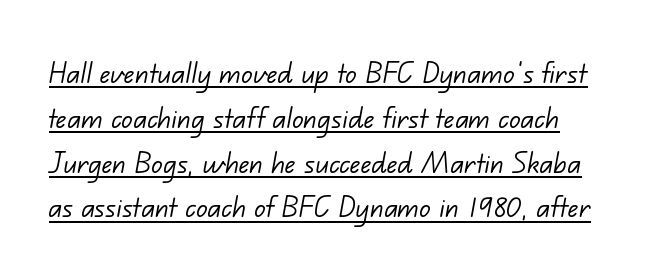
Ink coverage per letter is moderate at most. Glyph-to-glyph distance matches everyday printed text. Does the leading feel generous? No, just average. The face used here is proportionally spaced, like ordinary book or web type.
